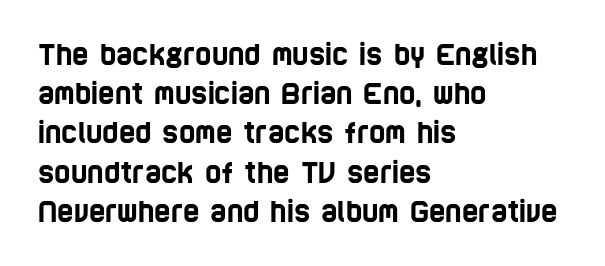
The image shows 28 px condensed sans-serif type; set left-aligned, normal line spacing (1.4x), normal letter spacing, not underlined; low stroke contrast and a large x-height.
